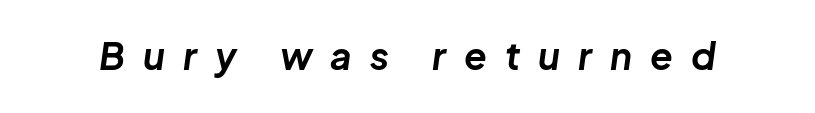
{"italic": "yes", "lean": "right", "slant_degrees": 8, "bold": "yes", "weight": "bold", "width": "normal", "stroke_contrast": "low", "x_height": "medium", "monospaced": "no", "underline": "no", "letter_spacing": "wide", "letter_spacing_em": 0.49, "glyph_px": 37}
